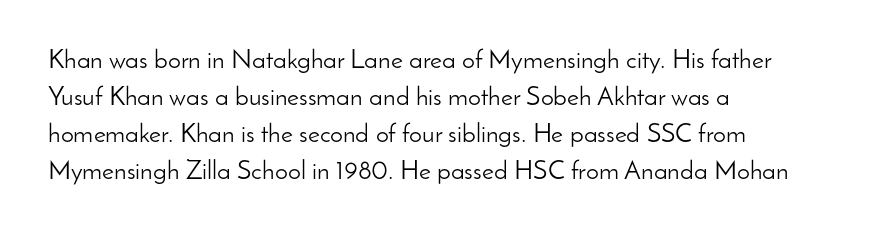
The image shows 26 px text type, upright; set left-aligned, normal line spacing (1.42x), normal letter spacing, not underlined.
